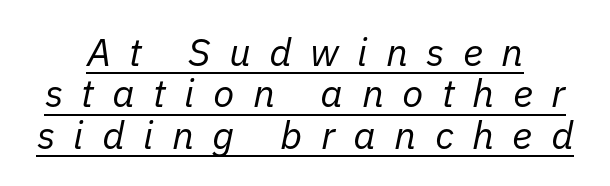
{"italic": "yes", "lean": "right", "slant_degrees": 11, "bold": "no", "weight": "regular", "width": "normal", "stroke_contrast": "low", "x_height": "medium", "monospaced": "no", "underline": "yes", "line_spacing": "tight", "line_spacing_ratio": 1.06, "letter_spacing": "wide", "letter_spacing_em": 0.47, "glyph_px": 39}
